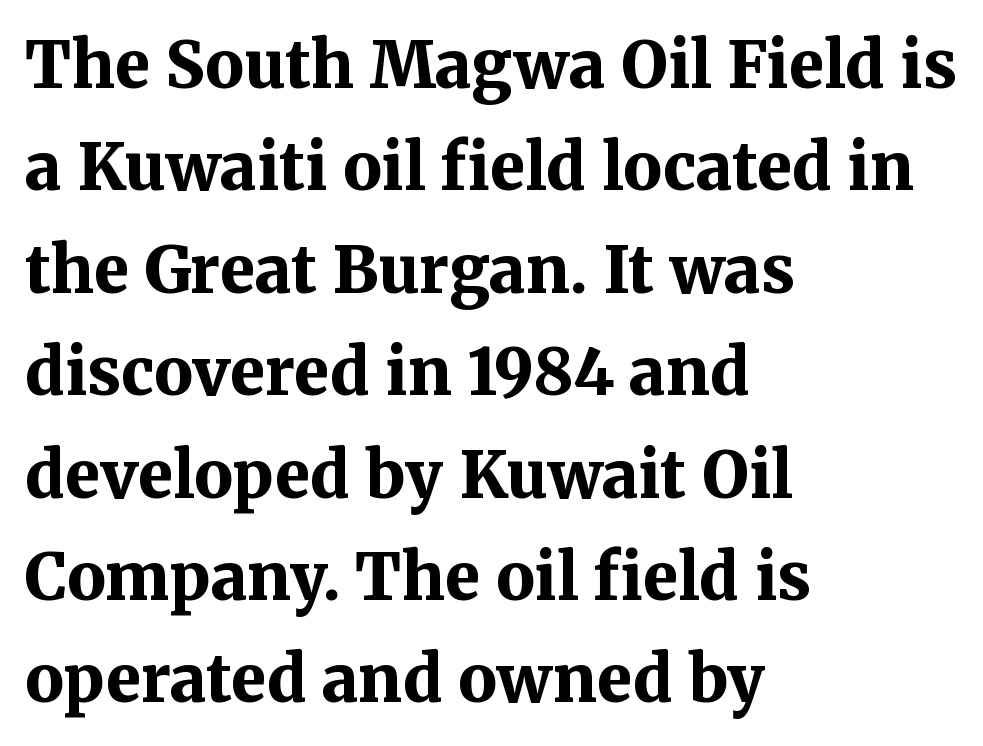
A typesetter would call this proportional, since set widths differ per character. The passage shown is typeset with a serif family. The rendering anchors every line to the left-hand side. In terms of leading, this rendering sits right in the middle.
